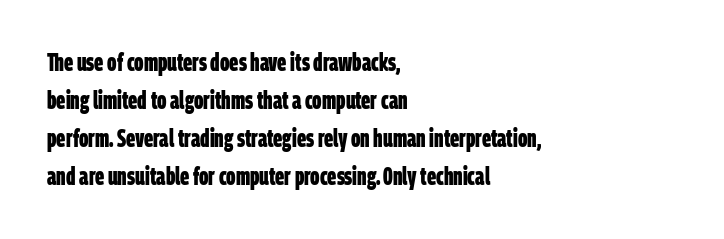
The rag falls on the right side of this text block. No extra tracking has been applied to these lines. If you measured baseline to baseline, you'd find a middling distance. In terms of weight, the rendering is a true, heavy bold. Letters rest on an invisible, unmarked baseline.
